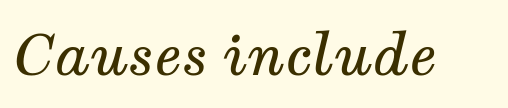
Q: Is the text bold? A: No.
Q: Is the text italic (slanted)? A: Yes, it leans right by about 12 degrees.
Q: Is the typeface a serif or a sans-serif typeface? A: Serif.
Q: Is the text underlined? A: No.
Q: Is the spacing between letters normal or unusually wide? A: Normal.
Q: Width (condensed, normal, or wide)? A: Normal.
Q: Stroke contrast? A: Medium.
Q: x-height? A: Medium.
Q: Monospaced? A: No.
